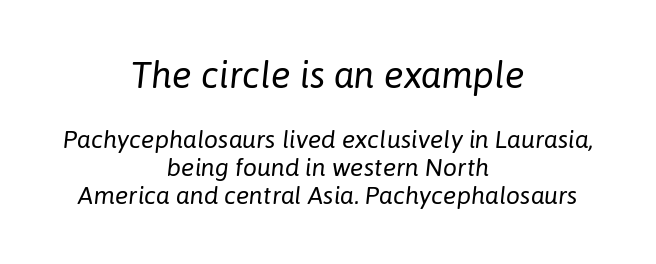
The type is set solid horizontally, with unmodified tracking. Stroke thickness stays within the range of a standard reading face or lighter. The lines are quadded center. Rows of type sit shoulder to shoulder in the vertical direction. Block one is the big one; block two sits smaller underneath. The lettering tilts uniformly, giving the passage an italic look.
